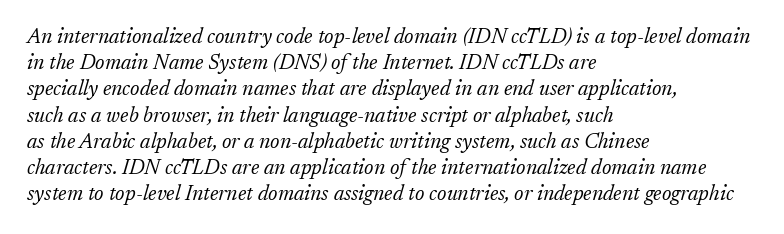
This reads as an unemphasized weight, regular at the heaviest. There is no visible air inserted between adjacent glyphs. One glance says typical: line gaps are just what's usual. The space beneath each line is pristine and unruled.
